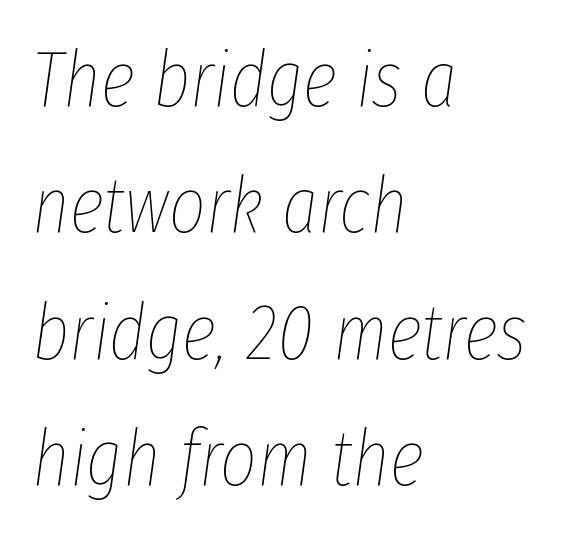
When letters slant like this, we call the style italic. Baseline-to-baseline distance is the conventional proportion of letter height. Teacher's note: observe the even left margin — that is flush-left alignment. These glyphs show unthickened strokes, regular width or finer.
